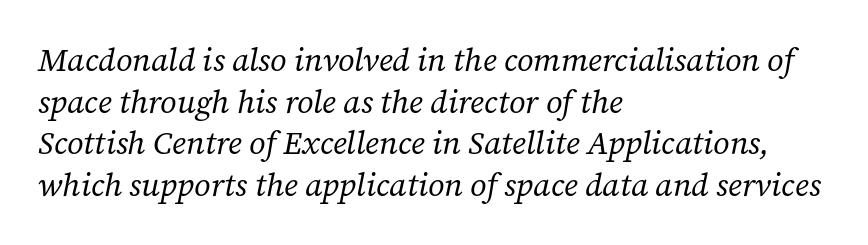
The image shows 32 px regular-weight serif type, italic (leaning right); set left-aligned, normal line spacing (1.3x), normal letter spacing, not underlined; low stroke contrast and a medium x-height.
